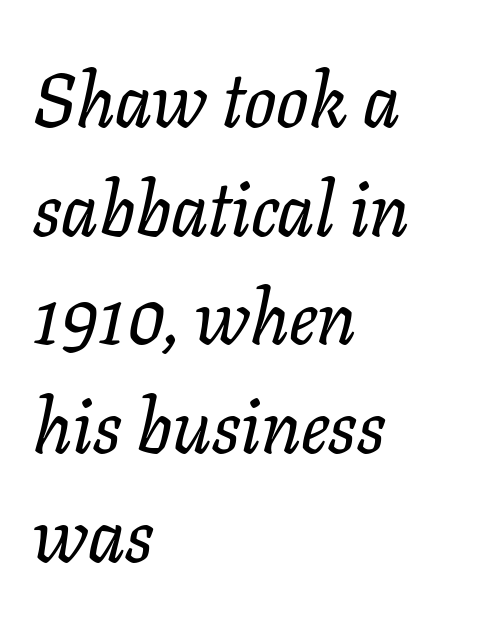
The image shows 75 px serif type, italic (leaning right); set left-aligned, normal line spacing (1.45x), normal letter spacing, not underlined; low stroke contrast and a medium x-height.
